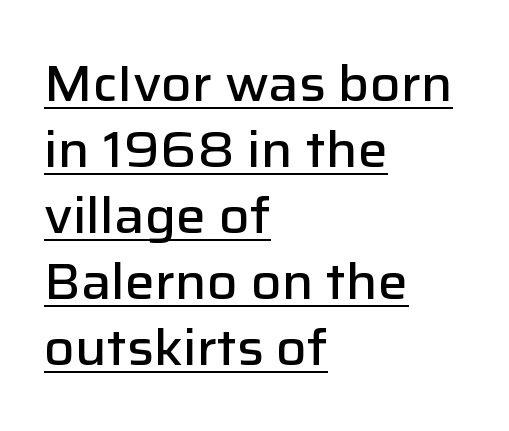
{"serif": "no", "italic": "no", "bold": "semi", "weight": "semibold", "width": "normal", "stroke_contrast": "low", "x_height": "medium", "monospaced": "no", "underline": "yes", "align": "left", "line_spacing": "normal", "line_spacing_ratio": 1.32, "letter_spacing": "normal", "letter_spacing_em": 0.0, "glyph_px": 50}
